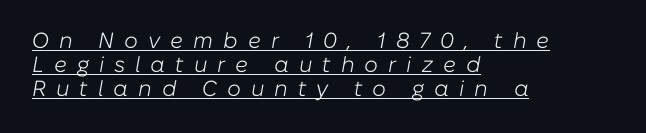
{"italic": "yes", "lean": "right", "slant_degrees": 10, "bold": "no", "underline": "yes", "align": "left", "line_spacing": "tight", "line_spacing_ratio": 1.08, "letter_spacing": "wide", "letter_spacing_em": 0.45, "glyph_px": 22}
